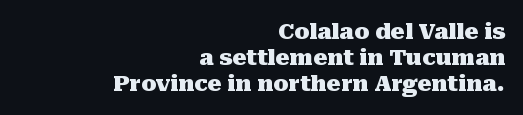
The image shows 22 px bold type, upright; set right-aligned, line spacing 1.18x, normal letter spacing, not underlined.
